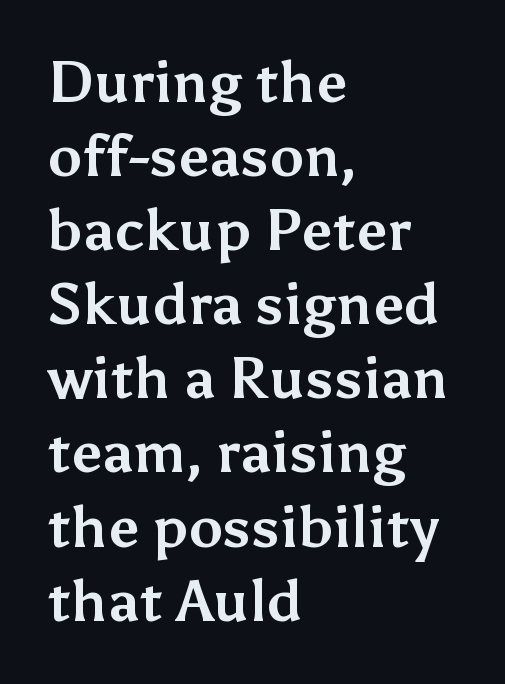
{"serif": "no", "italic": "no", "bold": "yes", "weight": "bold", "width": "normal", "stroke_contrast": "medium", "x_height": "medium", "monospaced": "no", "underline": "no", "align": "left", "line_spacing": "normal", "line_spacing_ratio": 1.3, "letter_spacing": "normal", "letter_spacing_em": 0.0, "glyph_px": 57}
